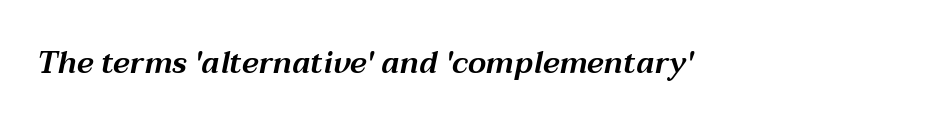
{"italic": "yes", "lean": "right", "slant_degrees": 12, "width": "wide", "stroke_contrast": "medium", "x_height": "medium", "monospaced": "no", "underline": "no", "letter_spacing": "normal", "letter_spacing_em": 0.0, "glyph_px": 30}
